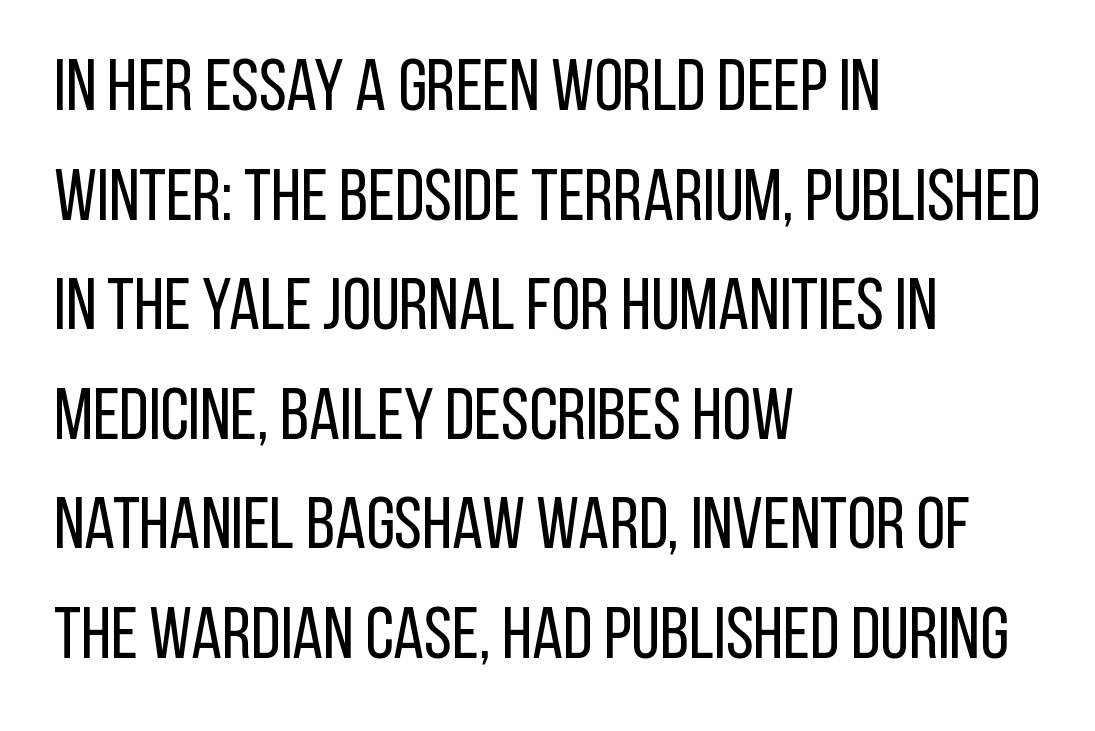
{"serif": "no", "italic": "no", "bold": "no", "weight": "regular", "width": "condensed", "stroke_contrast": "low", "x_height": "large", "monospaced": "no", "underline": "no", "align": "left", "line_spacing": "normal", "line_spacing_ratio": 1.48, "letter_spacing": "normal", "letter_spacing_em": 0.0, "glyph_px": 74}
